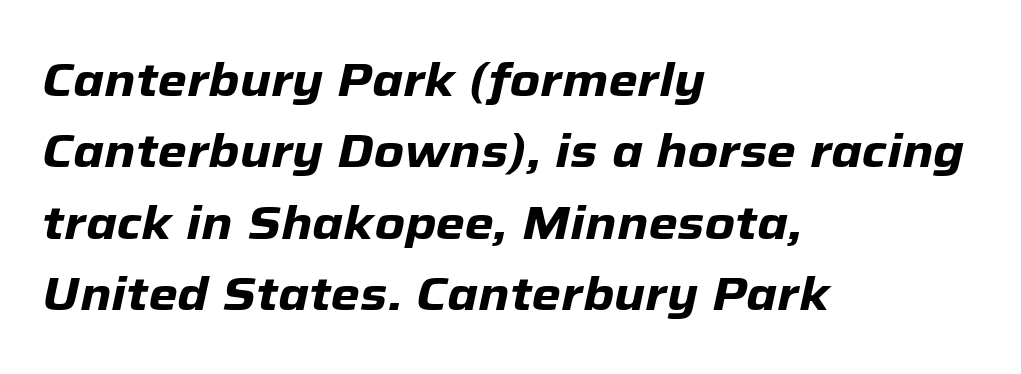
Type without underlining. Caption: bold face, heavy strokes. This sample has the flowing, uneven cadence of proportional lettering. Inter-character spacing is left at the font's built-in metrics. Typeset ragged right — the left edge is the straight one. The rendering uses a moderate line-height, typical for paragraphs.
